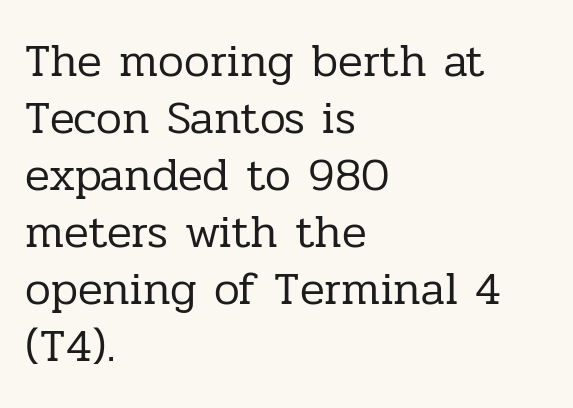
The image shows 46 px regular-weight serif type, upright; set left-aligned, line spacing 1.24x, normal letter spacing, not underlined; low stroke contrast and a medium x-height.
